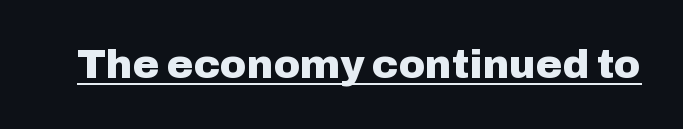
The passage shown is typed in a proportional face where columns would drift. Notice how a bar underscores the lettering throughout. It's the straight-up-and-down kind of type. The typesetting leans heavy: a genuine bold.
